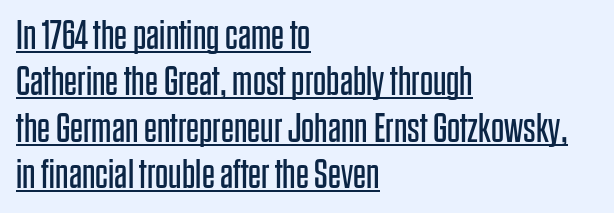
{"serif": "no", "italic": "no", "bold": "no", "weight": "regular", "width": "condensed", "stroke_contrast": "low", "x_height": "large", "monospaced": "no", "underline": "yes", "align": "left", "line_spacing": "tight", "line_spacing_ratio": 1.13, "letter_spacing": "normal", "letter_spacing_em": 0.0, "glyph_px": 41}
